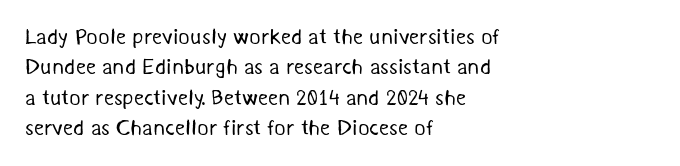
These lines sit exactly where default settings would place them. Summary of weight: not heavy and not bold. Each word holds together tightly as a unit, with standard inter-letter gaps. Anything drawn beneath the words? Only blank space. Compared with a centered layout, this one pins lines to the left instead.
